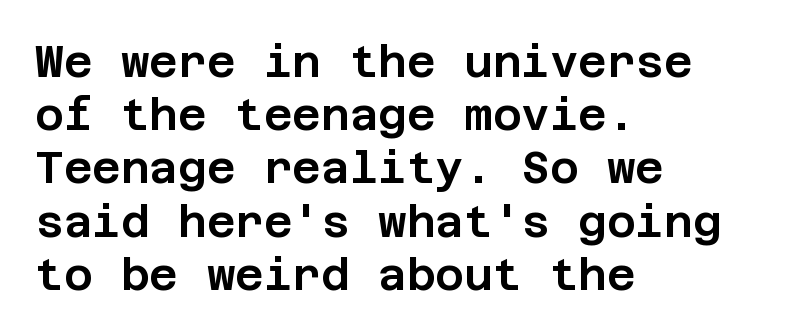
Q: Is the text italic (slanted)? A: No, it is upright.
Q: Is the typeface a serif or a sans-serif typeface? A: Sans-serif.
Q: Is the text underlined? A: No.
Q: How is the paragraph aligned? A: Left-aligned.
Q: Is the spacing between letters normal or unusually wide? A: Normal.
Q: Width (condensed, normal, or wide)? A: Normal.
Q: Stroke contrast? A: Low.
Q: x-height? A: Large.
